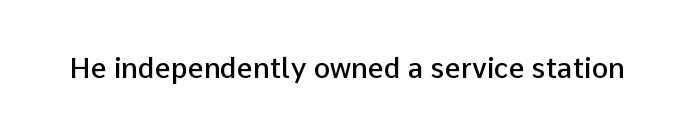
The image shows 28 px semibold sans-serif type, upright; set normal letter spacing, not underlined; low stroke contrast and a medium x-height.
